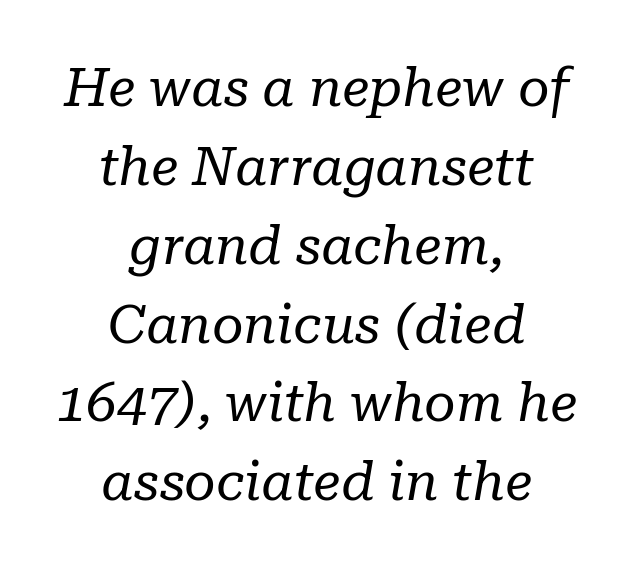
Q: Is the text bold? A: No.
Q: Is the text italic (slanted)? A: Yes, it leans right by about 10 degrees.
Q: Is the typeface a serif or a sans-serif typeface? A: Serif.
Q: Is the text underlined? A: No.
Q: How is the paragraph aligned? A: Centered.
Q: Is the spacing between letters normal or unusually wide? A: Normal.
Q: Is the spacing between lines tight, normal or loose? A: Normal.
Q: Width (condensed, normal, or wide)? A: Normal.
Q: Stroke contrast? A: Low.
Q: x-height? A: Medium.
Q: Monospaced? A: No.
